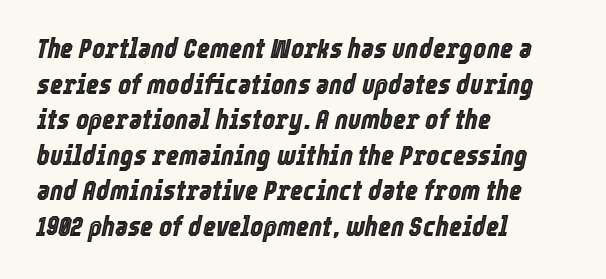
Q: Is the text italic (slanted)? A: Yes, it leans right by about 12 degrees.
Q: Is the text underlined? A: No.
Q: How is the paragraph aligned? A: Left-aligned.
Q: Is the spacing between letters normal or unusually wide? A: Normal.
Q: Is the spacing between lines tight, normal or loose? A: Normal.
Q: Width (condensed, normal, or wide)? A: Condensed.
Q: x-height? A: Medium.
Q: Monospaced? A: No.
